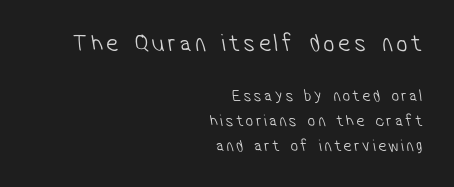
{"bold": "no", "underline": "no", "align": "right", "line_spacing": "normal", "line_spacing_ratio": 1.46, "larger_block": "first", "size_ratio": 1.47, "glyph_px": 25}
